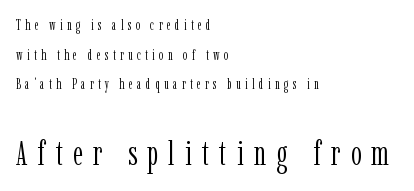
Q: Is the text bold? A: No.
Q: Is the text italic (slanted)? A: No, it is upright.
Q: Is the typeface a serif or a sans-serif typeface? A: Serif.
Q: Is the text underlined? A: No.
Q: How is the paragraph aligned? A: Left-aligned.
Q: Is the spacing between letters normal or unusually wide? A: Unusually wide.
Q: Is the spacing between lines tight, normal or loose? A: Loose.
Q: Which block of text is set in a larger size, the first (top) or the second (bottom)? A: The second (bottom) one.
Q: Width (condensed, normal, or wide)? A: Condensed.
Q: Stroke contrast? A: Low.
Q: x-height? A: Medium.
Q: Monospaced? A: No.
